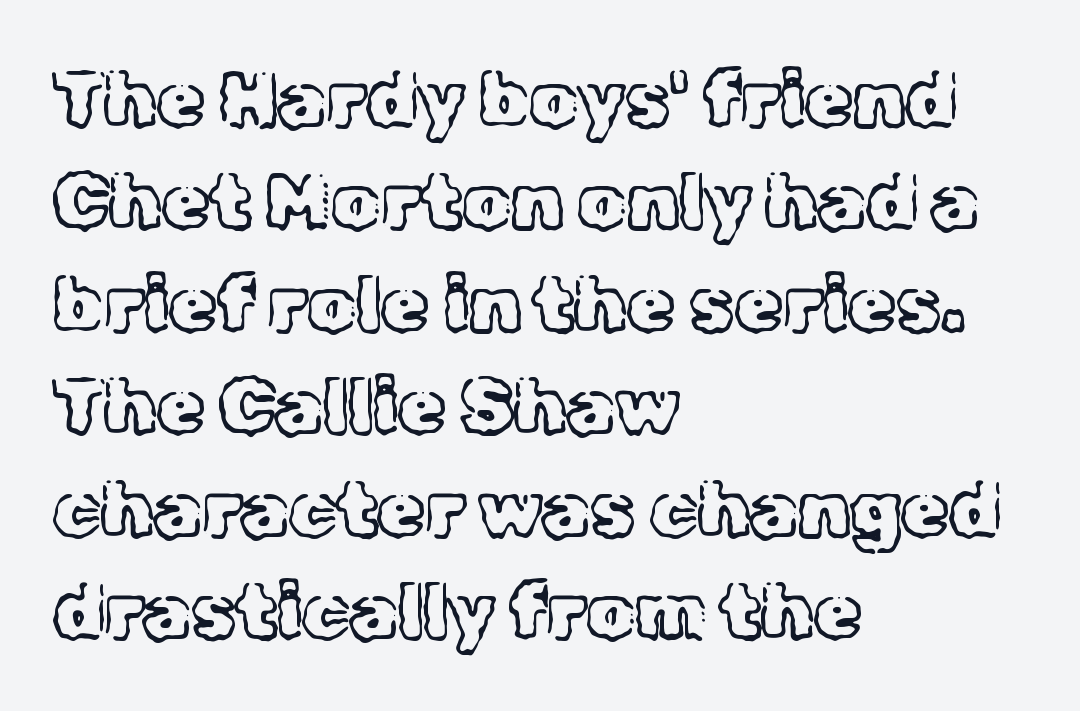
Q: Is the text bold? A: No.
Q: Is the text italic (slanted)? A: No, it is upright.
Q: Is the typeface a serif or a sans-serif typeface? A: Serif.
Q: Is the text underlined? A: No.
Q: How is the paragraph aligned? A: Left-aligned.
Q: Is the spacing between letters normal or unusually wide? A: Normal.
Q: Is the spacing between lines tight, normal or loose? A: Normal.
Q: Width (condensed, normal, or wide)? A: Normal.
Q: x-height? A: Medium.
Q: Monospaced? A: No.
